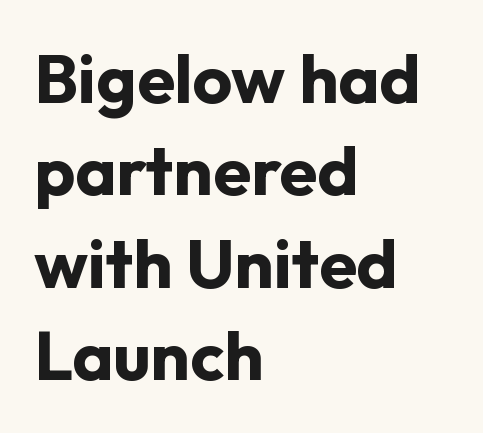
{"serif": "no", "italic": "no", "bold": "yes", "weight": "bold", "width": "normal", "stroke_contrast": "low", "x_height": "medium", "monospaced": "no", "underline": "no", "align": "left", "line_spacing": "normal", "line_spacing_ratio": 1.34, "letter_spacing": "normal", "letter_spacing_em": 0.0, "glyph_px": 69}
